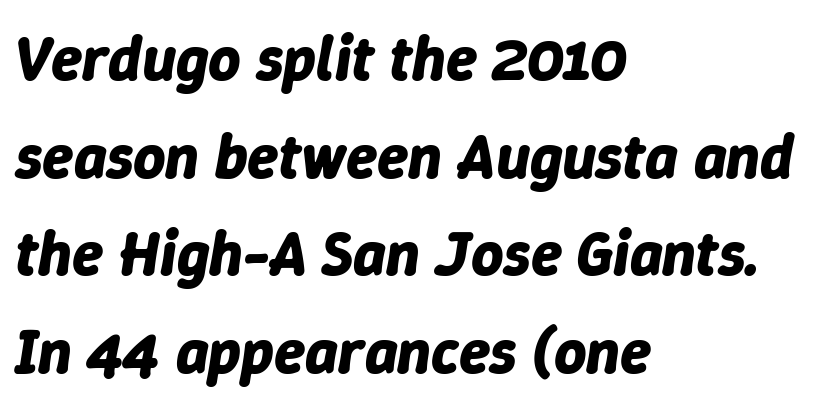
A bare baseline throughout the passage. Style check: oblique. Horizontal bands of white between lines are of average thickness. Here the designer chose a conventional face with non-uniform glyph widths. You'd pick this weight for a headline — it's a proper bold.
